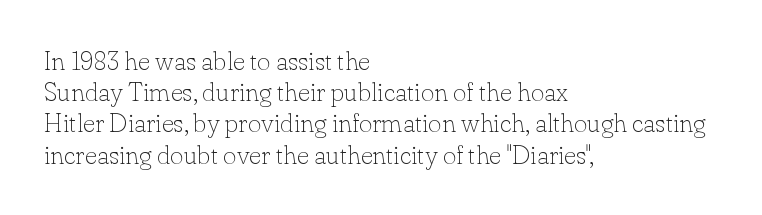
One-word summary of the alignment: left. In terms of letterspacing, this is plain default setting. The words here are not underlined. The characters are drawn with everyday or finer stroke widths. The letters stand straight up with perfectly vertical stems.
